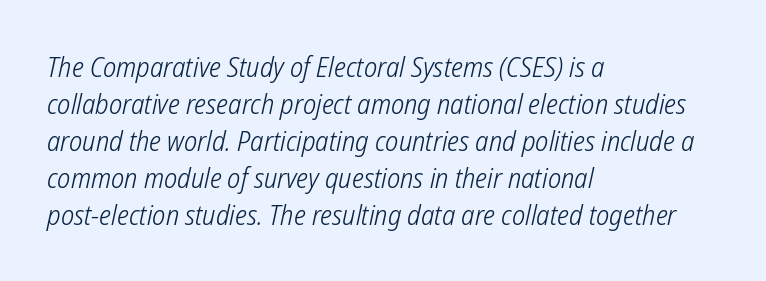
{"serif": "no", "bold": "no", "weight": "light", "width": "condensed", "stroke_contrast": "low", "x_height": "medium", "monospaced": "no", "underline": "no", "align": "left", "line_spacing": "normal", "line_spacing_ratio": 1.32, "letter_spacing": "normal", "letter_spacing_em": 0.0, "glyph_px": 28}
